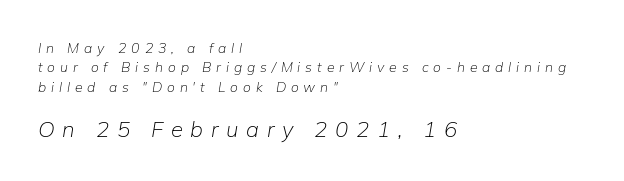
Q: Is the text bold? A: No.
Q: Is the text italic (slanted)? A: Yes, it leans right by about 9 degrees.
Q: Is the text underlined? A: No.
Q: How is the paragraph aligned? A: Left-aligned.
Q: Is the spacing between letters normal or unusually wide? A: Unusually wide.
Q: Is the spacing between lines tight, normal or loose? A: Normal.
Q: Which block of text is set in a larger size, the first (top) or the second (bottom)? A: The second (bottom) one.
